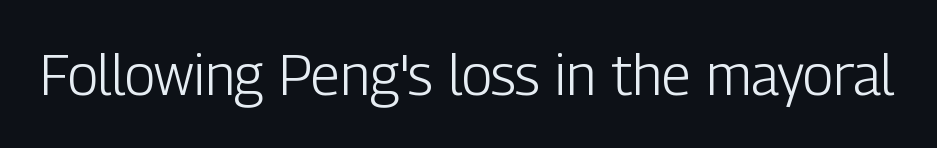
{"serif": "no", "italic": "no", "bold": "no", "weight": "light", "width": "condensed", "stroke_contrast": "low", "x_height": "medium", "monospaced": "no", "underline": "no", "letter_spacing": "normal", "letter_spacing_em": 0.0, "glyph_px": 56}
